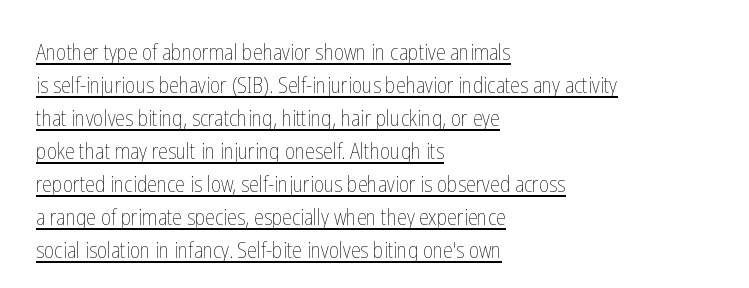
Q: Is the text bold? A: No.
Q: Is the text italic (slanted)? A: No, it is upright.
Q: Is the text underlined? A: Yes.
Q: How is the paragraph aligned? A: Left-aligned.
Q: Is the spacing between letters normal or unusually wide? A: Normal.
Q: Is the spacing between lines tight, normal or loose? A: Normal.
